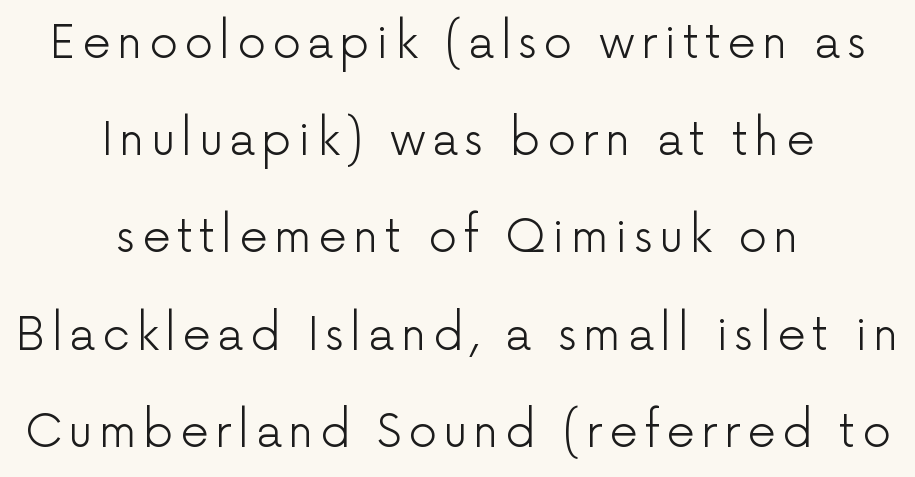
Q: Is the text bold? A: No.
Q: Is the text italic (slanted)? A: No, it is upright.
Q: Is the typeface a serif or a sans-serif typeface? A: Sans-serif.
Q: Is the text underlined? A: No.
Q: How is the paragraph aligned? A: Centered.
Q: Is the spacing between lines tight, normal or loose? A: Loose.
Q: Width (condensed, normal, or wide)? A: Normal.
Q: Stroke contrast? A: Low.
Q: x-height? A: Medium.
Q: Monospaced? A: No.
